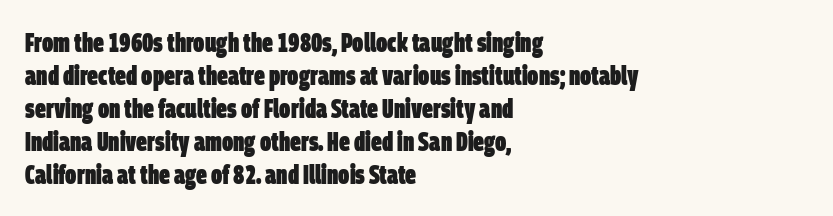
The image shows 27 px bold type; set left-aligned, line spacing 1.22x, normal letter spacing, not underlined.
